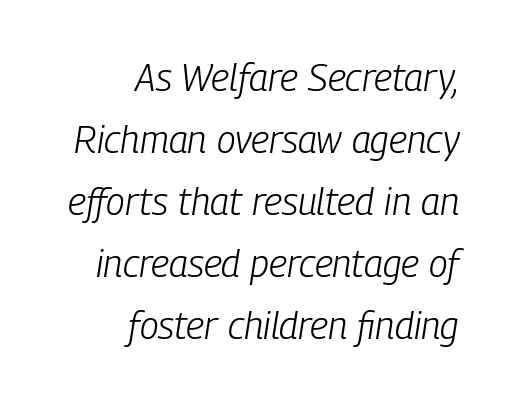
The face looks like a standard text weight, possibly lighter. One-word summary of the alignment: right. Quick note: italic. The tracking reads as untouched default to a designer's eye.
